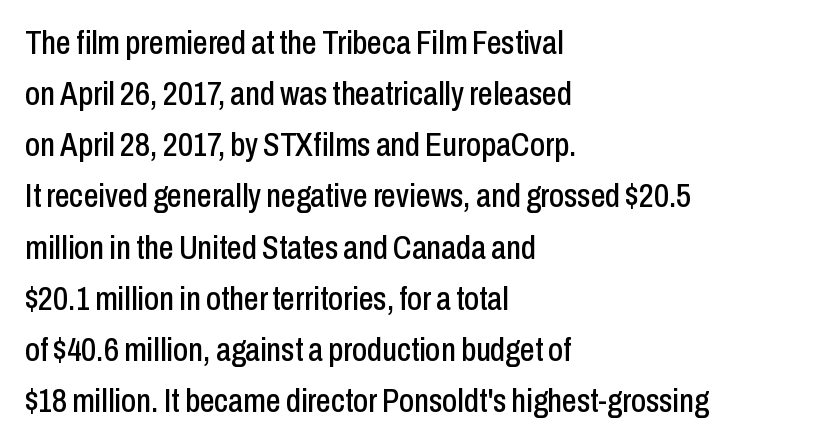
The image shows 33 px condensed sans-serif type, upright; set left-aligned, normal line spacing (1.55x), normal letter spacing, not underlined; low stroke contrast and a medium x-height.
